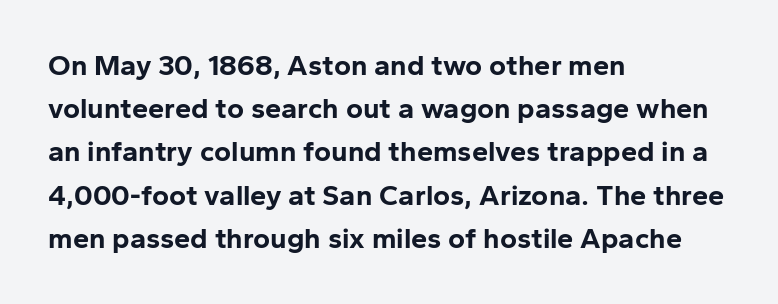
{"serif": "no", "italic": "no", "bold": "yes", "weight": "bold", "width": "normal", "stroke_contrast": "low", "x_height": "medium", "monospaced": "no", "underline": "no", "align": "left", "line_spacing": "normal", "line_spacing_ratio": 1.49, "letter_spacing": "normal", "letter_spacing_em": 0.0, "glyph_px": 29}
